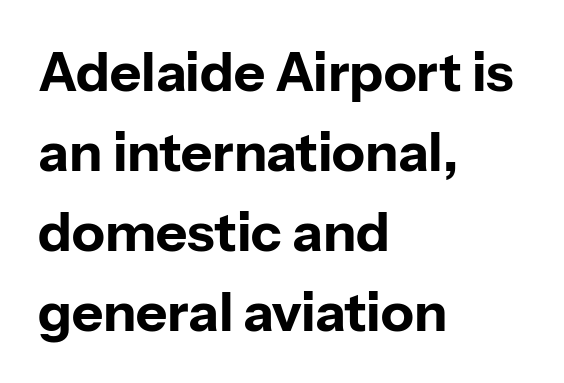
{"serif": "no", "italic": "no", "bold": "yes", "weight": "bold", "width": "normal", "stroke_contrast": "low", "x_height": "medium", "monospaced": "no", "underline": "no", "align": "left", "line_spacing": "normal", "line_spacing_ratio": 1.48, "letter_spacing": "normal", "letter_spacing_em": 0.0, "glyph_px": 54}
